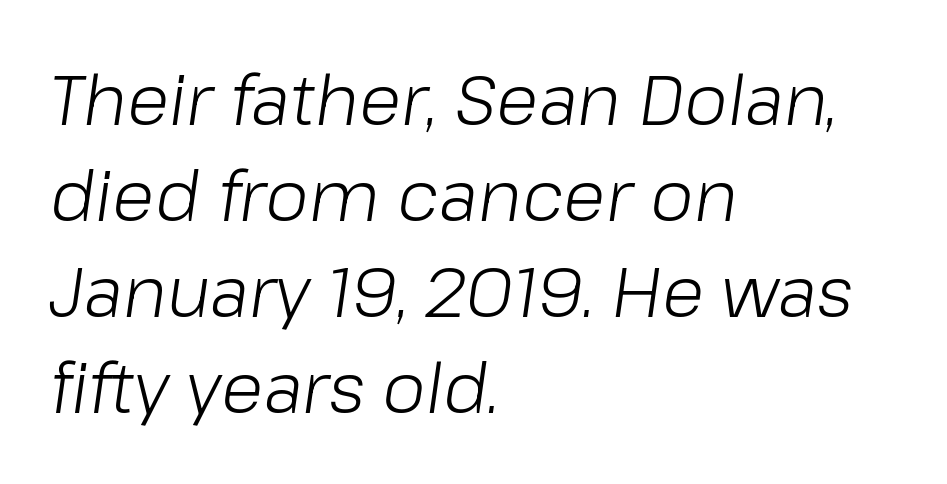
Q: Is the text bold? A: No.
Q: Is the text italic (slanted)? A: Yes, it leans right by about 8 degrees.
Q: Is the text underlined? A: No.
Q: How is the paragraph aligned? A: Left-aligned.
Q: Is the spacing between letters normal or unusually wide? A: Normal.
Q: Is the spacing between lines tight, normal or loose? A: Normal.
Q: Width (condensed, normal, or wide)? A: Normal.
Q: Stroke contrast? A: Low.
Q: x-height? A: Medium.
Q: Monospaced? A: No.
